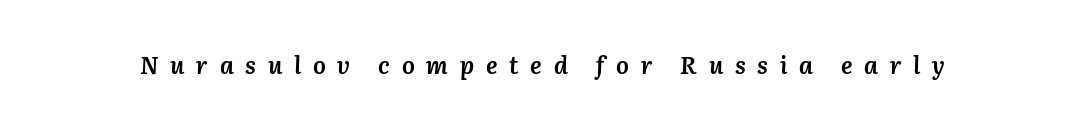
The image shows 24 px bold type, italic (leaning right); set unusually wide letter spacing (+0.49 em), not underlined.
